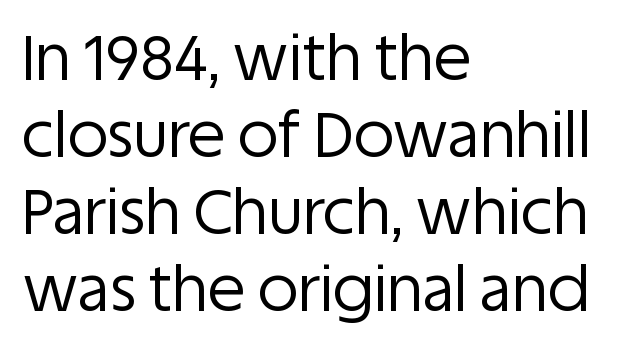
{"serif": "no", "italic": "no", "bold": "no", "weight": "regular", "width": "normal", "stroke_contrast": "low", "x_height": "large", "monospaced": "no", "underline": "no", "align": "left", "line_spacing_ratio": 1.24, "letter_spacing": "normal", "letter_spacing_em": 0.0, "glyph_px": 62}
